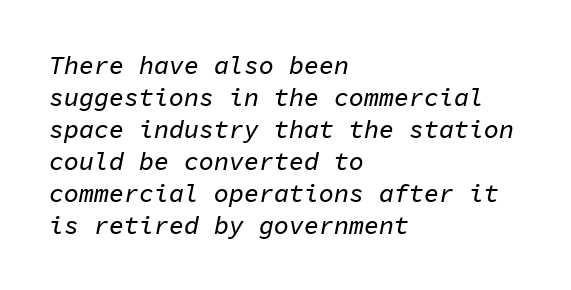
The image shows 25 px text type, italic (leaning right); set left-aligned, normal line spacing (1.28x), normal letter spacing, not underlined.
